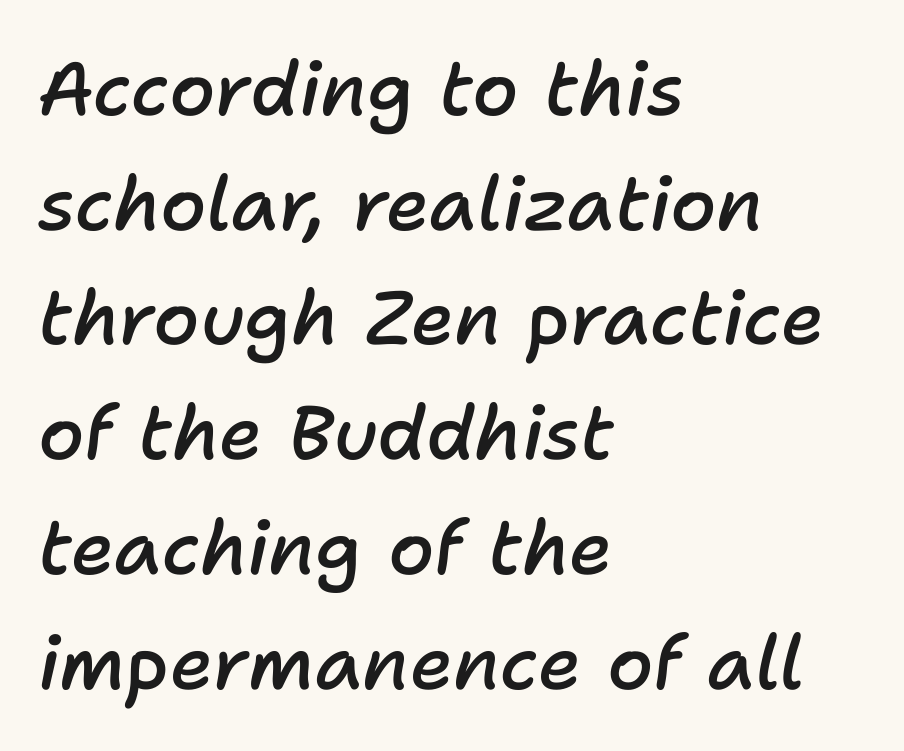
{"italic": "yes", "lean": "right", "slant_degrees": 11, "bold": "semi", "weight": "semibold", "width": "normal", "stroke_contrast": "low", "x_height": "medium", "monospaced": "no", "underline": "no", "align": "left", "line_spacing": "normal", "line_spacing_ratio": 1.53, "letter_spacing": "normal", "letter_spacing_em": 0.0, "glyph_px": 75}
